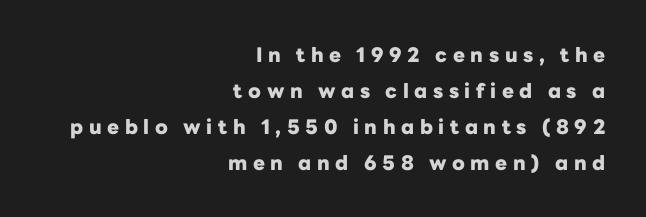
Q: Is the text bold? A: Yes.
Q: Is the text italic (slanted)? A: No, it is upright.
Q: Is the text underlined? A: No.
Q: How is the paragraph aligned? A: Right-aligned.
Q: Is the spacing between letters normal or unusually wide? A: Unusually wide.
